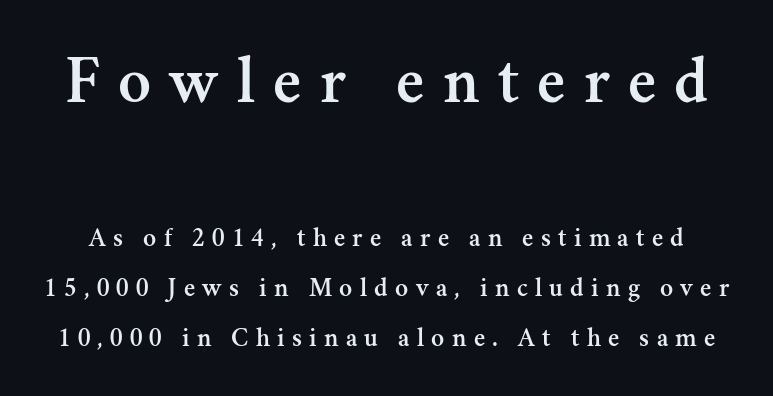
{"serif": "yes", "italic": "no", "width": "normal", "stroke_contrast": "medium", "x_height": "small", "monospaced": "no", "underline": "no", "line_spacing_ratio": 1.86, "letter_spacing": "wide", "letter_spacing_em": 0.27, "larger_block": "first", "size_ratio": 2.52, "glyph_px": 68}
